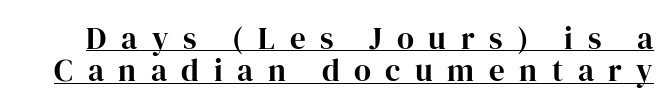
Proportional: the letters do not fall into vertical columns. The specimen includes a rule beneath the text block's lines. This sample trades vertical openness for compactness between lines. The typesetting leans heavy: a genuine bold. The rendering shows small feet on the letterforms — a serif design.
